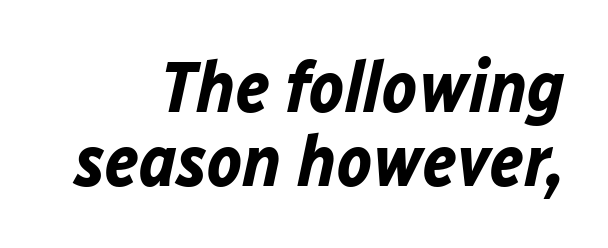
Q: Is the text bold? A: Yes.
Q: Is the text italic (slanted)? A: Yes, it leans right by about 12 degrees.
Q: Is the text underlined? A: No.
Q: How is the paragraph aligned? A: Right-aligned.
Q: Is the spacing between letters normal or unusually wide? A: Normal.
Q: Is the spacing between lines tight, normal or loose? A: Tight.
Q: Width (condensed, normal, or wide)? A: Normal.
Q: Stroke contrast? A: Low.
Q: x-height? A: Medium.
Q: Monospaced? A: No.
